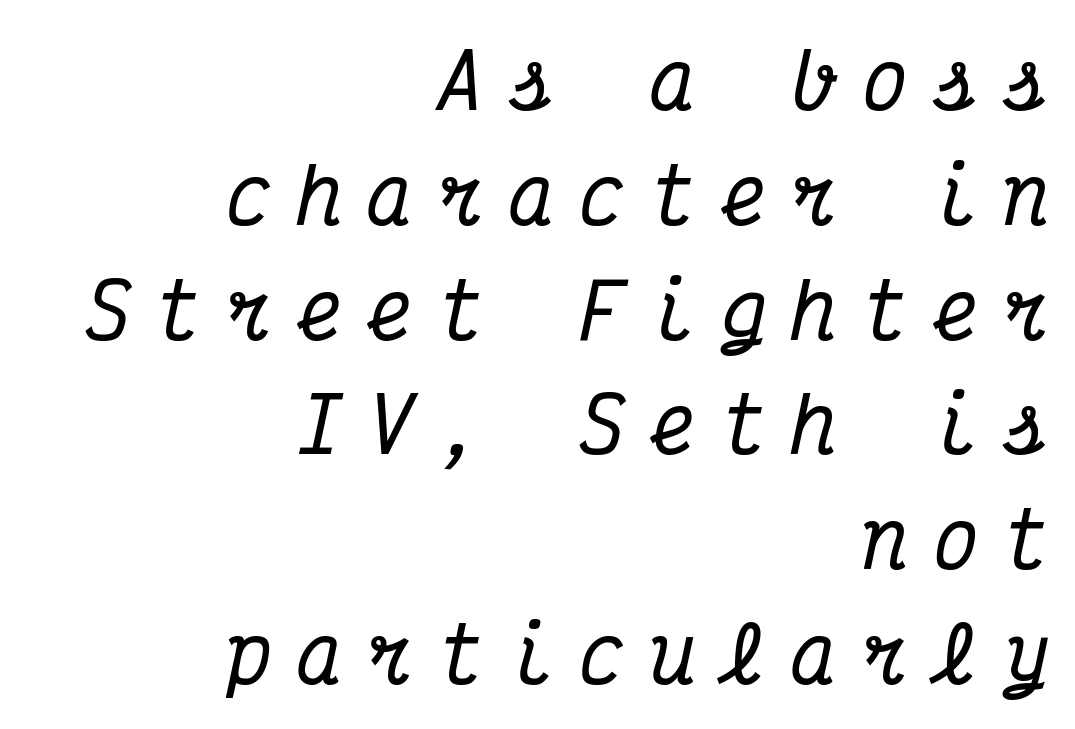
The tracking reads as deliberately expanded to a designer's eye. Typographically, this falls in the serif category. A student would call this right alignment; a typographer would say flush right, rag left. The rendering uses a moderate line-height, typical for paragraphs. These lines are rendered in a fixed-pitch font.
